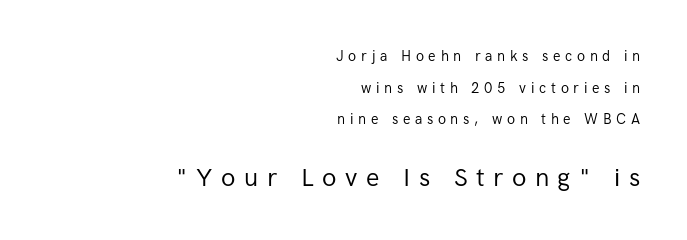
The image shows 25 px text type, upright; set right-aligned, loose line spacing (2.26x), unusually wide letter spacing (+0.34 em), not underlined; the second (bottom) block is 1.79x larger.
